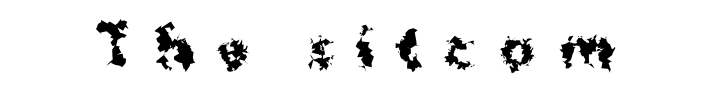
Anything drawn beneath the words? Only blank space. The letters advance in unequal steps, a hallmark of proportional type. The glyphs have the mass of a bold cut. Words appear elongated and porous because spacing is wide. The font's upright variant was chosen for this text.
